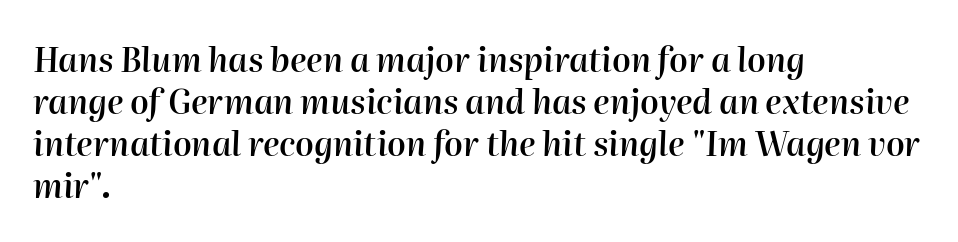
{"italic": "yes", "lean": "right", "slant_degrees": 2, "bold": "semi", "weight": "semibold", "width": "normal", "stroke_contrast": "high", "x_height": "medium", "monospaced": "no", "underline": "no", "align": "left", "line_spacing": "normal", "line_spacing_ratio": 1.27, "letter_spacing": "normal", "letter_spacing_em": 0.0, "glyph_px": 33}
